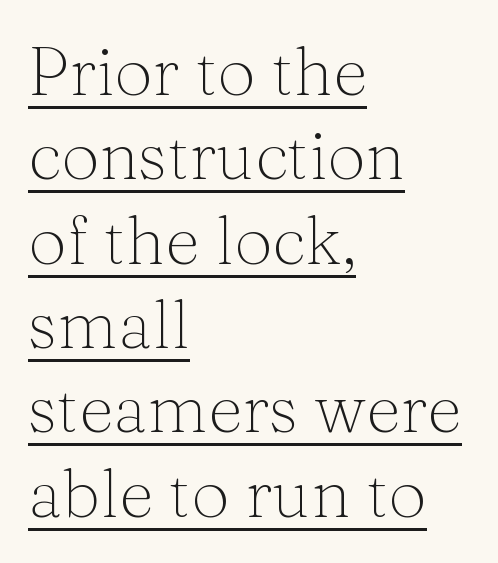
Q: Is the text bold? A: No.
Q: Is the text italic (slanted)? A: No, it is upright.
Q: Is the typeface a serif or a sans-serif typeface? A: Serif.
Q: Is the text underlined? A: Yes.
Q: How is the paragraph aligned? A: Left-aligned.
Q: Is the spacing between letters normal or unusually wide? A: Normal.
Q: Width (condensed, normal, or wide)? A: Normal.
Q: Stroke contrast? A: Medium.
Q: x-height? A: Medium.
Q: Monospaced? A: No.
